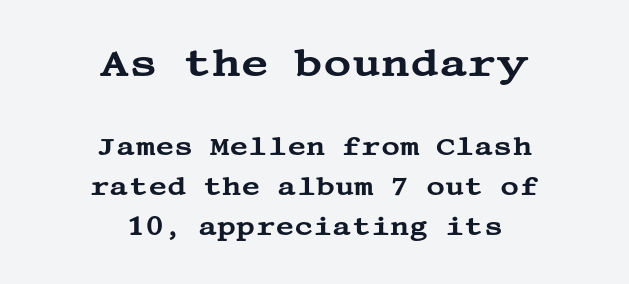
{"serif": "yes", "italic": "no", "width": "wide", "stroke_contrast": "medium", "x_height": "large", "underline": "no", "align": "center", "line_spacing": "normal", "line_spacing_ratio": 1.52, "letter_spacing": "normal", "letter_spacing_em": 0.0, "larger_block": "first", "size_ratio": 1.5, "glyph_px": 39}
